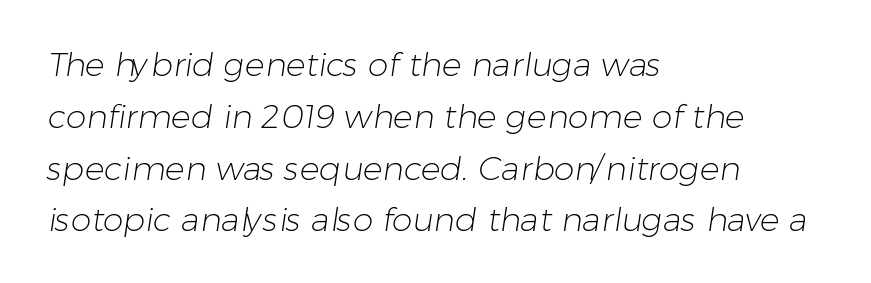
The rag falls on the right side of this text block. Think standard paragraph weight, or any step lighter than that. A typesetter would call this leading conventional body-copy spacing. In terms of letterspacing, this is plain default setting. I'd call this a sans setting — the letters go barefoot.
